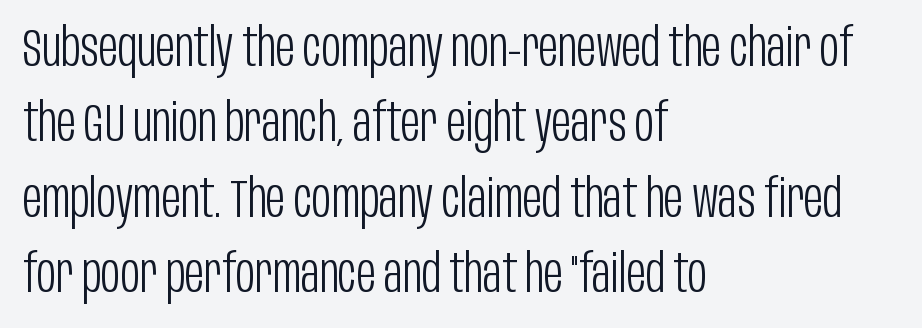
{"serif": "no", "italic": "no", "bold": "no", "weight": "light", "width": "condensed", "stroke_contrast": "low", "x_height": "large", "monospaced": "no", "underline": "no", "align": "left", "line_spacing": "normal", "line_spacing_ratio": 1.42, "letter_spacing": "normal", "letter_spacing_em": 0.0, "glyph_px": 53}
